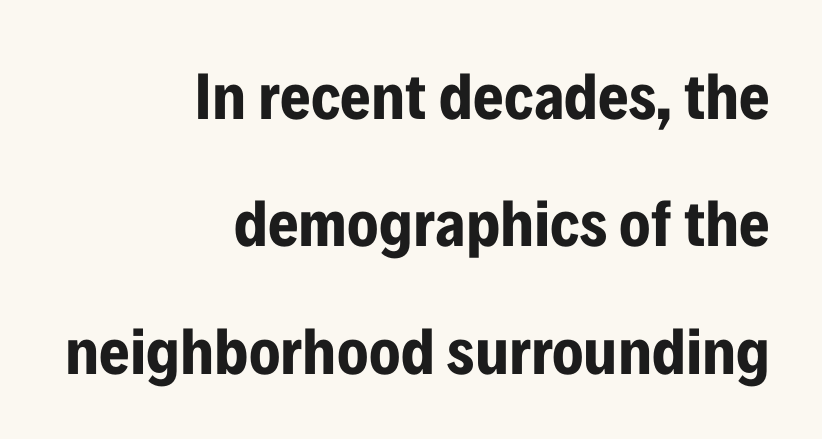
Q: Is the text bold? A: Yes.
Q: Is the text italic (slanted)? A: No, it is upright.
Q: Is the typeface a serif or a sans-serif typeface? A: Sans-serif.
Q: Is the text underlined? A: No.
Q: How is the paragraph aligned? A: Right-aligned.
Q: Is the spacing between letters normal or unusually wide? A: Normal.
Q: Is the spacing between lines tight, normal or loose? A: Loose.
Q: Width (condensed, normal, or wide)? A: Condensed.
Q: Stroke contrast? A: Low.
Q: x-height? A: Medium.
Q: Monospaced? A: No.
